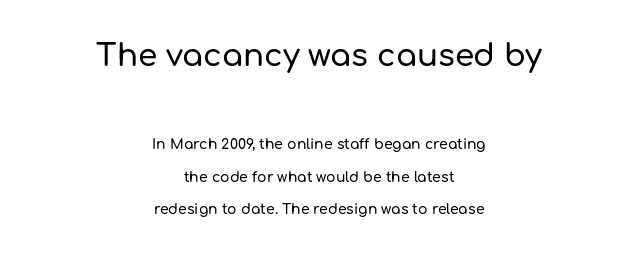
The image shows 31 px sans-serif type, upright; set centered, loose line spacing (2.35x), normal letter spacing, not underlined; the first (top) block is 2.21x larger; low stroke contrast and a medium x-height.
